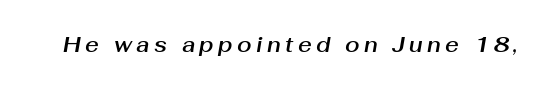
{"italic": "yes", "lean": "right", "slant_degrees": 10, "underline": "no", "letter_spacing": "wide", "letter_spacing_em": 0.21, "glyph_px": 21}
